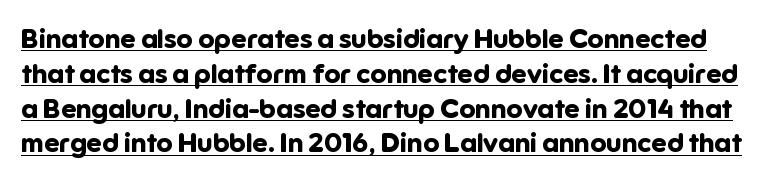
Q: Is the text bold? A: Yes.
Q: Is the text italic (slanted)? A: No, it is upright.
Q: Is the text underlined? A: Yes.
Q: Is the spacing between letters normal or unusually wide? A: Normal.
Q: Is the spacing between lines tight, normal or loose? A: Normal.
